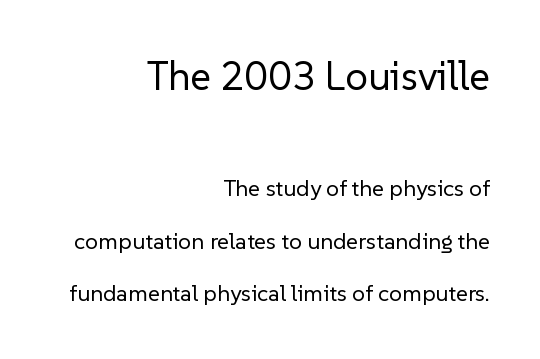
Q: Is the text bold? A: No.
Q: Is the text italic (slanted)? A: No, it is upright.
Q: Is the typeface a serif or a sans-serif typeface? A: Sans-serif.
Q: Is the text underlined? A: No.
Q: How is the paragraph aligned? A: Right-aligned.
Q: Is the spacing between letters normal or unusually wide? A: Normal.
Q: Is the spacing between lines tight, normal or loose? A: Loose.
Q: Which block of text is set in a larger size, the first (top) or the second (bottom)? A: The first (top) one.
Q: Width (condensed, normal, or wide)? A: Normal.
Q: Stroke contrast? A: Low.
Q: x-height? A: Medium.
Q: Monospaced? A: No.
